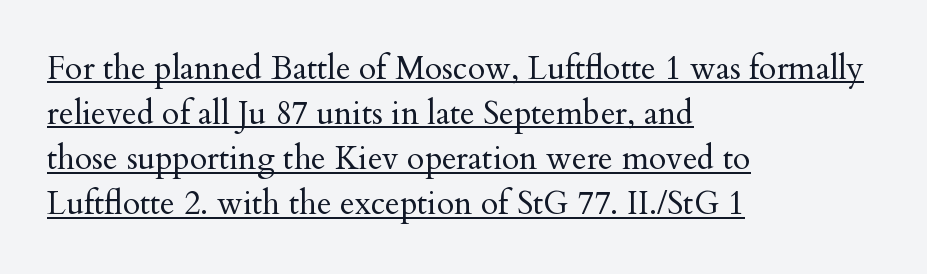
Q: Is the text bold? A: No.
Q: Is the text italic (slanted)? A: No, it is upright.
Q: Is the typeface a serif or a sans-serif typeface? A: Serif.
Q: Is the text underlined? A: Yes.
Q: How is the paragraph aligned? A: Left-aligned.
Q: Is the spacing between letters normal or unusually wide? A: Normal.
Q: Is the spacing between lines tight, normal or loose? A: Normal.
Q: Width (condensed, normal, or wide)? A: Normal.
Q: Stroke contrast? A: Medium.
Q: x-height? A: Small.
Q: Monospaced? A: No.
